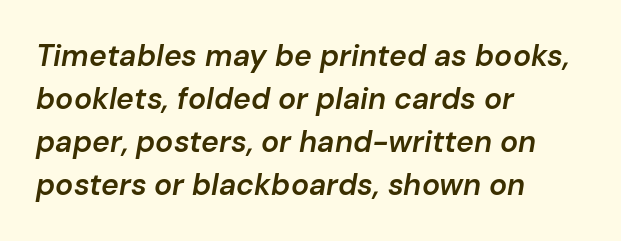
The image shows 30 px semibold type, italic (leaning right); set left-aligned, normal line spacing (1.43x), normal letter spacing, not underlined; low stroke contrast and a medium x-height.
